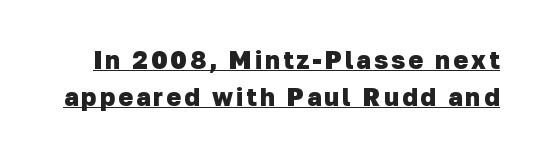
The strokes are fattened all the way to bold. The glyphs are accompanied by a horizontal stroke just below them. Normally led — the rows are evenly, conventionally spaced.
